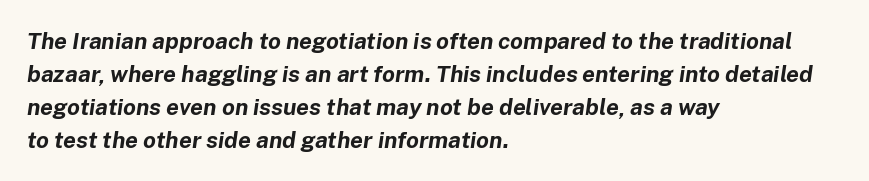
Q: Is the text bold? A: Yes.
Q: Is the text italic (slanted)? A: Yes, it leans right by about 8 degrees.
Q: Is the text underlined? A: No.
Q: How is the paragraph aligned? A: Left-aligned.
Q: Is the spacing between letters normal or unusually wide? A: Normal.
Q: Is the spacing between lines tight, normal or loose? A: Normal.
